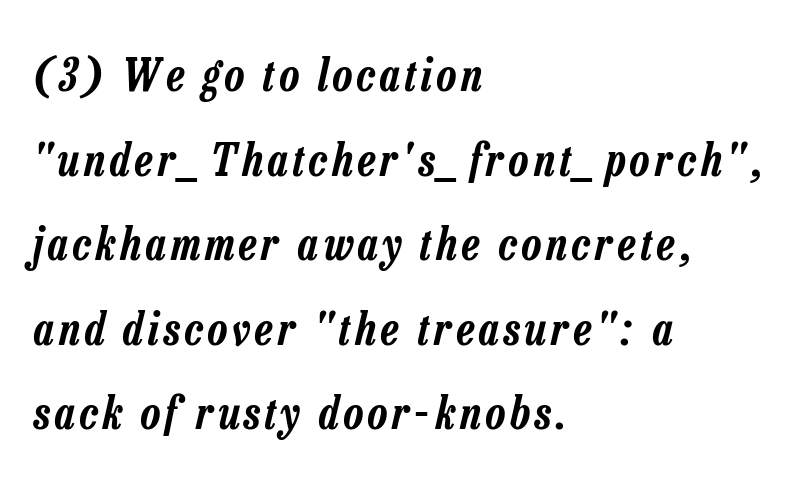
The image shows 45 px condensed type, italic (leaning right); set left-aligned, line spacing 1.88x, not underlined; low stroke contrast and a medium x-height.
